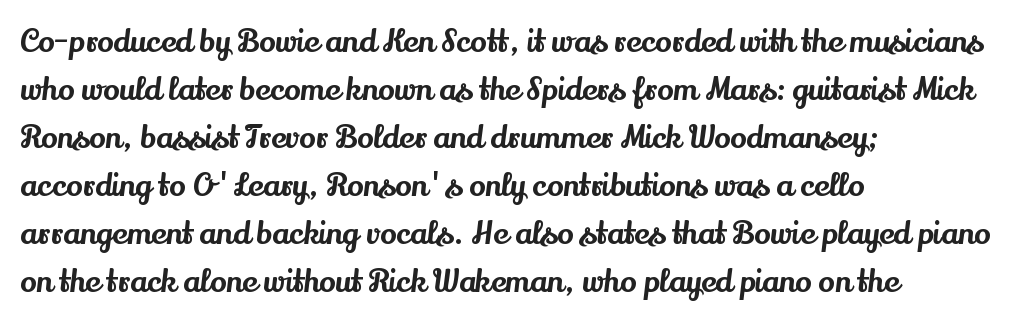
The image shows 31 px serif type; set left-aligned, normal line spacing (1.55x), normal letter spacing, not underlined; medium stroke contrast and a small x-height.
